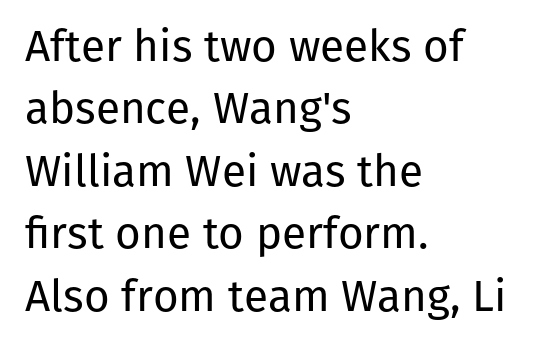
Q: Is the text bold? A: No.
Q: Is the text italic (slanted)? A: No, it is upright.
Q: Is the typeface a serif or a sans-serif typeface? A: Sans-serif.
Q: Is the text underlined? A: No.
Q: How is the paragraph aligned? A: Left-aligned.
Q: Is the spacing between letters normal or unusually wide? A: Normal.
Q: Is the spacing between lines tight, normal or loose? A: Normal.
Q: Width (condensed, normal, or wide)? A: Normal.
Q: Stroke contrast? A: Low.
Q: x-height? A: Medium.
Q: Monospaced? A: No.
